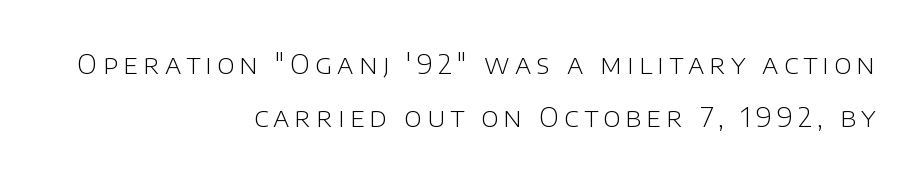
The image shows 27 px text type, upright; set right-aligned, loose line spacing (1.97x), not underlined.
